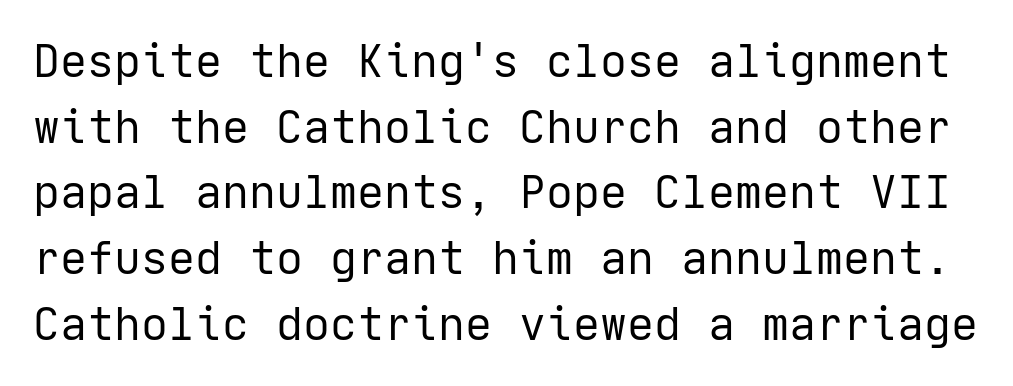
{"serif": "no", "italic": "no", "bold": "no", "weight": "regular", "width": "normal", "stroke_contrast": "low", "x_height": "medium", "underline": "no", "line_spacing": "normal", "line_spacing_ratio": 1.46, "letter_spacing": "normal", "letter_spacing_em": 0.0, "glyph_px": 45}
